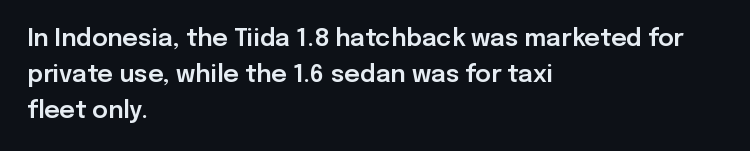
{"italic": "no", "underline": "no", "align": "left", "line_spacing": "normal", "line_spacing_ratio": 1.5, "letter_spacing": "normal", "letter_spacing_em": 0.0, "glyph_px": 24}
